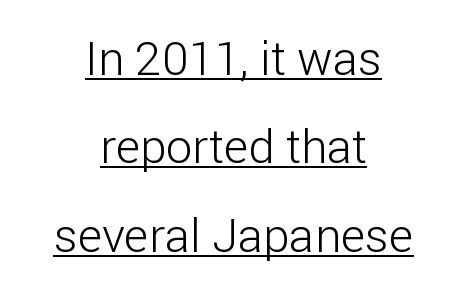
{"serif": "no", "italic": "no", "bold": "no", "weight": "light", "width": "normal", "stroke_contrast": "low", "x_height": "medium", "monospaced": "no", "underline": "yes", "align": "center", "line_spacing_ratio": 1.88, "letter_spacing": "normal", "letter_spacing_em": 0.0, "glyph_px": 47}
